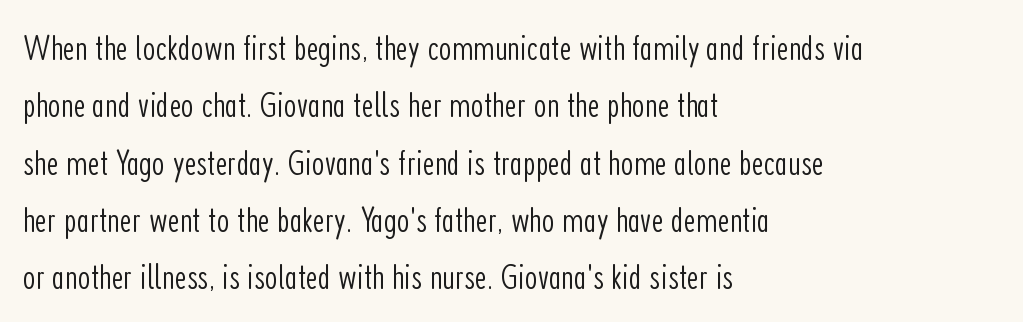
{"serif": "no", "italic": "no", "bold": "no", "weight": "light", "width": "condensed", "stroke_contrast": "low", "x_height": "medium", "monospaced": "no", "underline": "no", "align": "left", "line_spacing": "normal", "line_spacing_ratio": 1.55, "letter_spacing": "normal", "letter_spacing_em": 0.0, "glyph_px": 37}
